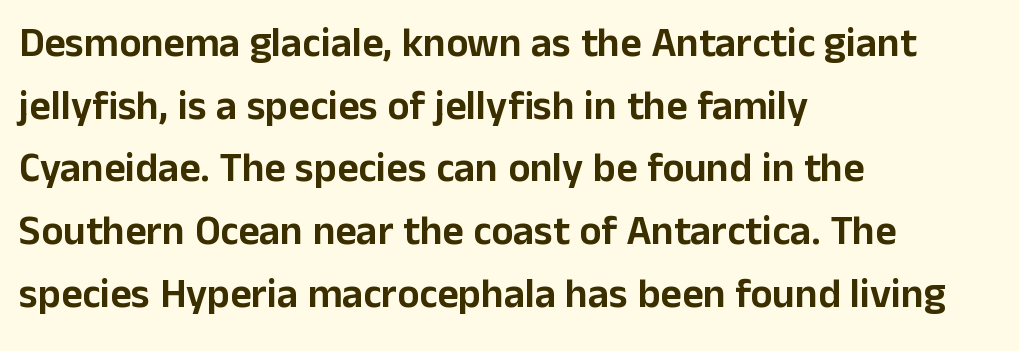
Is the block centered? No — it sits flush against the left margin. A typesetter would call this proportional, since set widths differ per character. This rendering leaves character spacing at its baseline value. Has an underline been added? It has not. Note: no serifs on the glyphs. Is there much room between lines? A standard amount, neither cramped nor airy.
